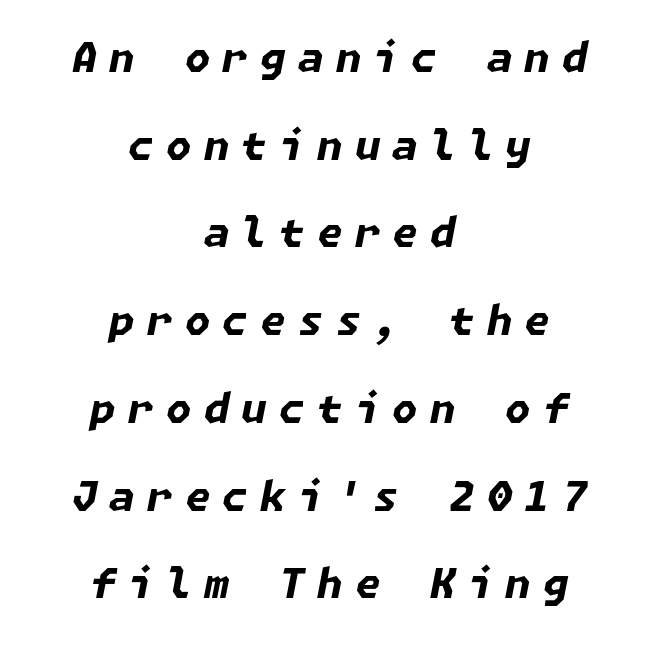
Honestly, the letter spacing is so wide it's the main thing you notice. Descender tails drop into unmarked territory. The axis of the letterforms is tilted away from vertical. In terms of weight, the rendering is a true, heavy bold. Honestly, the rows look like they've been pulled way apart.
